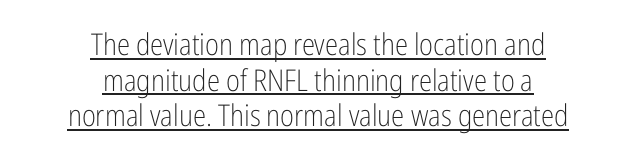
{"serif": "no", "italic": "no", "bold": "no", "weight": "light", "width": "condensed", "stroke_contrast": "low", "x_height": "medium", "monospaced": "no", "underline": "yes", "align": "center", "line_spacing_ratio": 1.19, "letter_spacing": "normal", "letter_spacing_em": 0.0, "glyph_px": 30}
